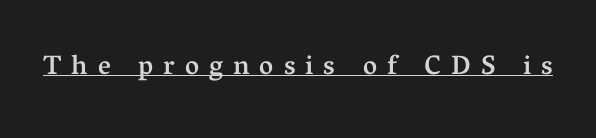
Q: Is the text bold? A: Semi-bold.
Q: Is the text italic (slanted)? A: No, it is upright.
Q: Is the text underlined? A: Yes.
Q: Is the spacing between letters normal or unusually wide? A: Unusually wide.
